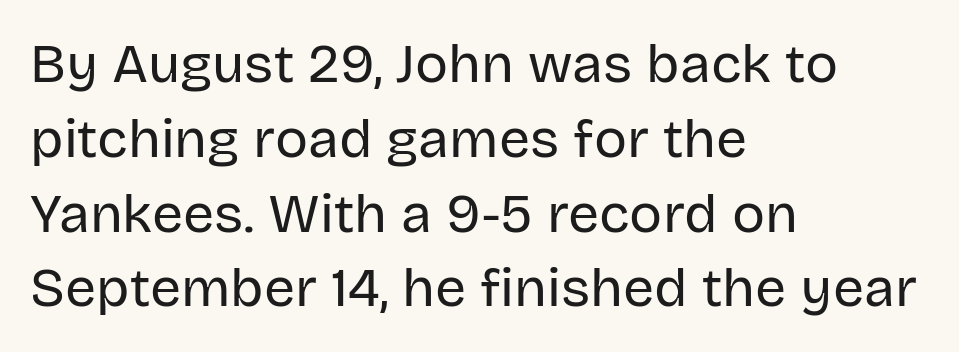
Check under the words: just untouched page. Think standard paragraph weight, or any step lighter than that. Character widths vary here, with narrow letters taking less room than wide ones. The lines sit at an ordinary, default distance from one another. The lettering holds an erect, upright posture throughout. Horizontally, the lines are justified to the leading edge only.
